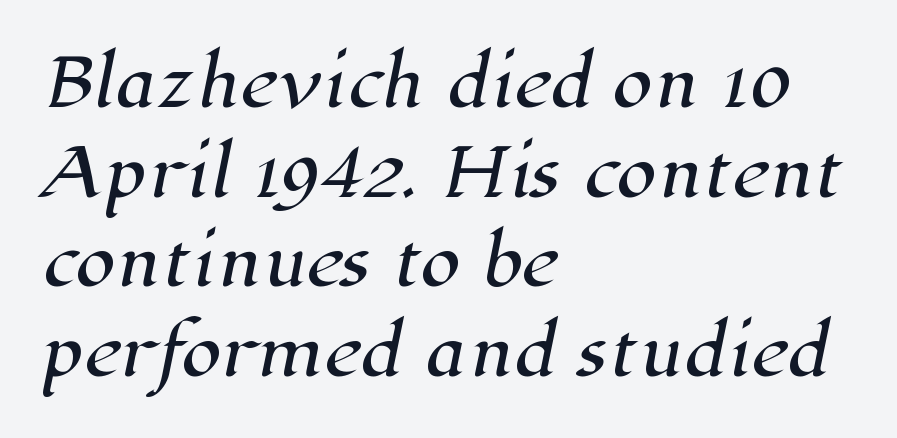
{"serif": "yes", "width": "normal", "stroke_contrast": "high", "x_height": "medium", "monospaced": "no", "underline": "no", "align": "left", "line_spacing": "normal", "line_spacing_ratio": 1.38, "letter_spacing": "normal", "letter_spacing_em": 0.0, "glyph_px": 65}
